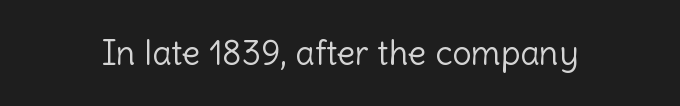
I'd call this a sans setting — the letters go barefoot. Nobody drew a line under any word here. Posture: vertical. No extra ink here — the face is not bold. Nothing unusual about the tracking: characters are spaced as the font intends. Think of a printed novel: that variable character pitch is what you see here.
